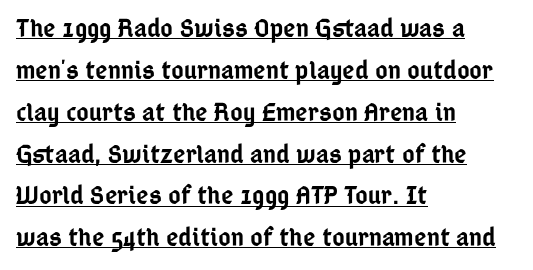
The image shows 27 px text type, upright; set left-aligned, normal line spacing (1.55x), normal letter spacing, underlined.
